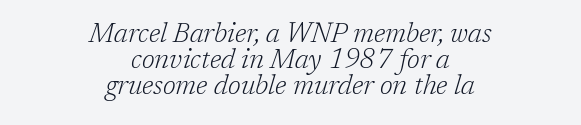
Q: Is the text bold? A: No.
Q: Is the text italic (slanted)? A: Yes, it leans right by about 17 degrees.
Q: Is the text underlined? A: No.
Q: How is the paragraph aligned? A: Centered.
Q: Is the spacing between letters normal or unusually wide? A: Normal.
Q: Is the spacing between lines tight, normal or loose? A: Tight.
